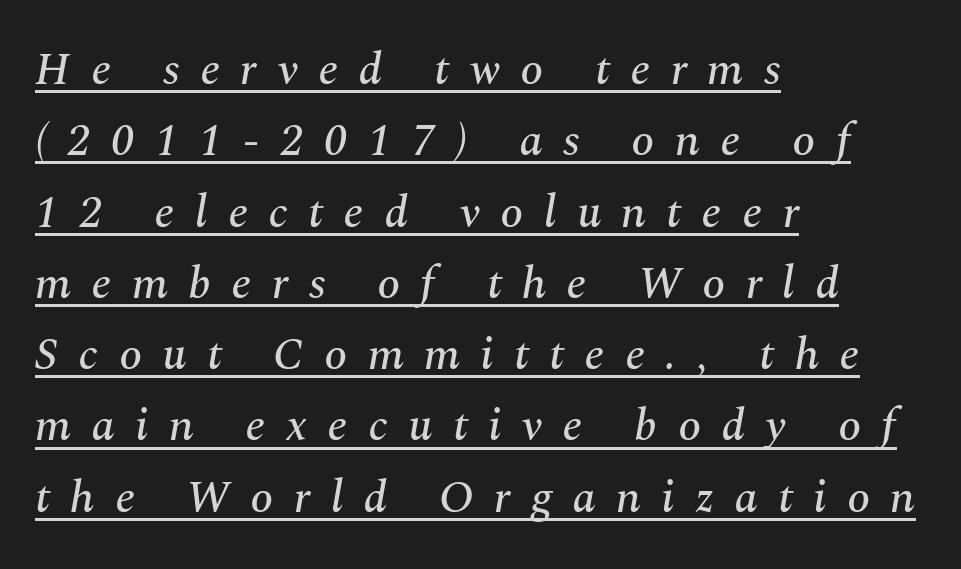
Q: Is the text italic (slanted)? A: Yes, it leans right by about 10 degrees.
Q: Is the typeface a serif or a sans-serif typeface? A: Serif.
Q: Is the text underlined? A: Yes.
Q: How is the paragraph aligned? A: Left-aligned.
Q: Is the spacing between letters normal or unusually wide? A: Unusually wide.
Q: Is the spacing between lines tight, normal or loose? A: Normal.
Q: Width (condensed, normal, or wide)? A: Normal.
Q: Stroke contrast? A: Medium.
Q: x-height? A: Medium.
Q: Monospaced? A: No.
